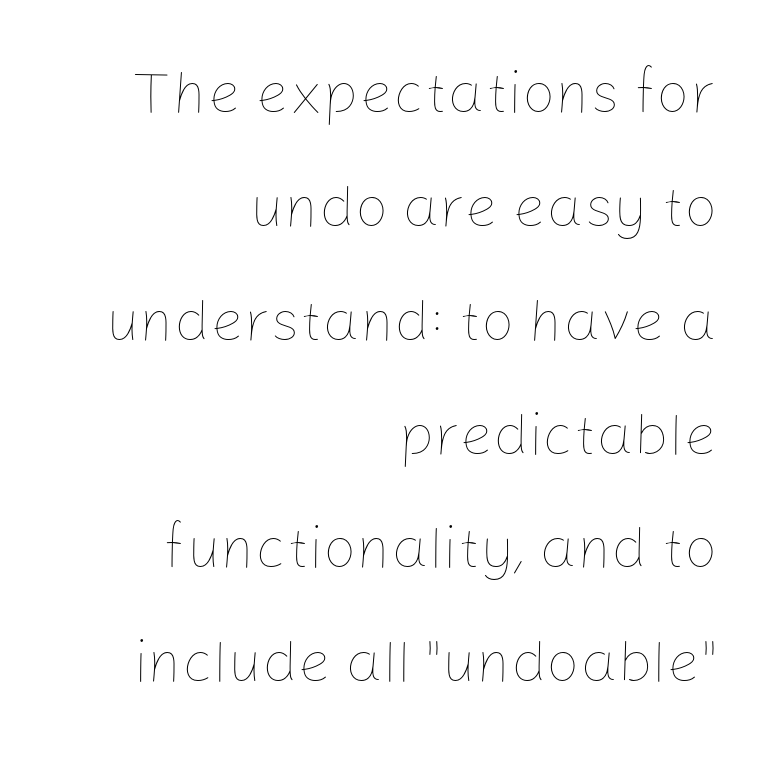
This reads as an unemphasized weight, regular at the heaviest. Tracking here is standard; glyphs follow each other at the usual distance. These lines are rendered in a variable-pitch font. Nobody drew a line under any word here.
